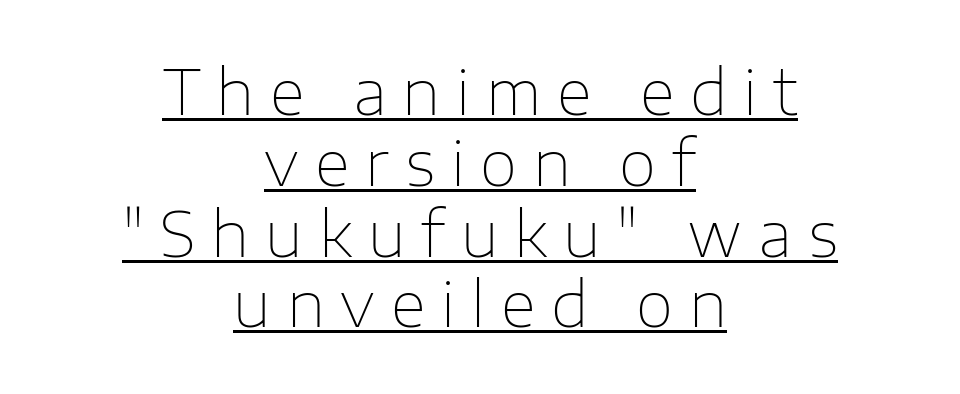
The image shows 61 px thin sans-serif type, upright; set centered, line spacing 1.16x, unusually wide letter spacing (+0.26 em), underlined; low stroke contrast and a medium x-height.
